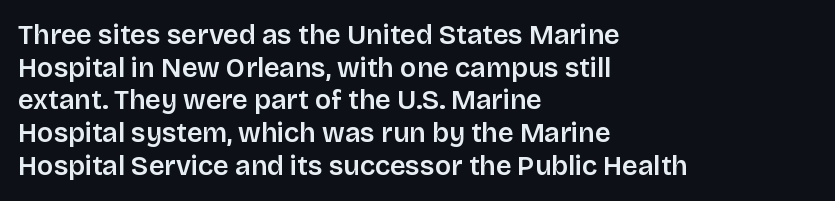
Q: Is the text italic (slanted)? A: No, it is upright.
Q: Is the text underlined? A: No.
Q: How is the paragraph aligned? A: Left-aligned.
Q: Is the spacing between letters normal or unusually wide? A: Normal.
